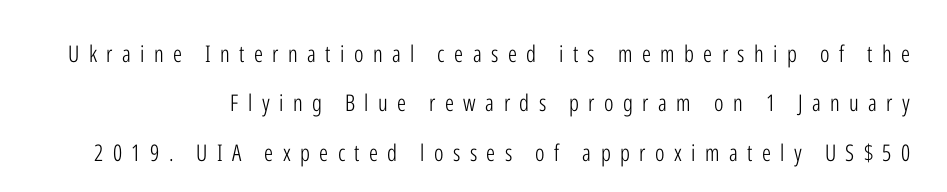
{"italic": "no", "bold": "no", "underline": "no", "align": "right", "line_spacing": "loose", "line_spacing_ratio": 2.15, "letter_spacing": "wide", "letter_spacing_em": 0.41, "glyph_px": 23}
